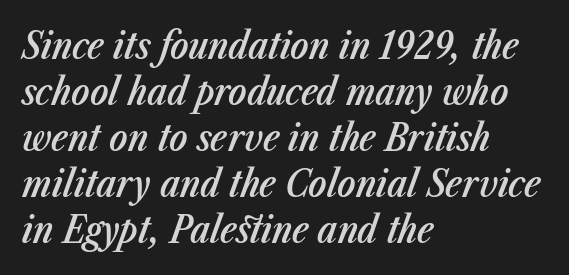
The image shows 38 px semibold, condensed type, italic (leaning right); set left-aligned, line spacing 1.21x, normal letter spacing, not underlined; low stroke contrast and a medium x-height.
